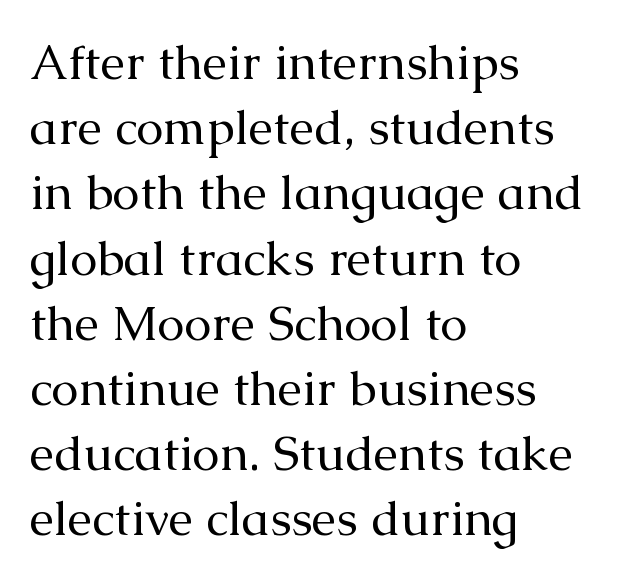
Q: Is the text bold? A: No.
Q: Is the text italic (slanted)? A: No, it is upright.
Q: Is the typeface a serif or a sans-serif typeface? A: Serif.
Q: Is the text underlined? A: No.
Q: How is the paragraph aligned? A: Left-aligned.
Q: Is the spacing between letters normal or unusually wide? A: Normal.
Q: Is the spacing between lines tight, normal or loose? A: Normal.
Q: Width (condensed, normal, or wide)? A: Normal.
Q: Stroke contrast? A: Medium.
Q: x-height? A: Medium.
Q: Monospaced? A: No.
